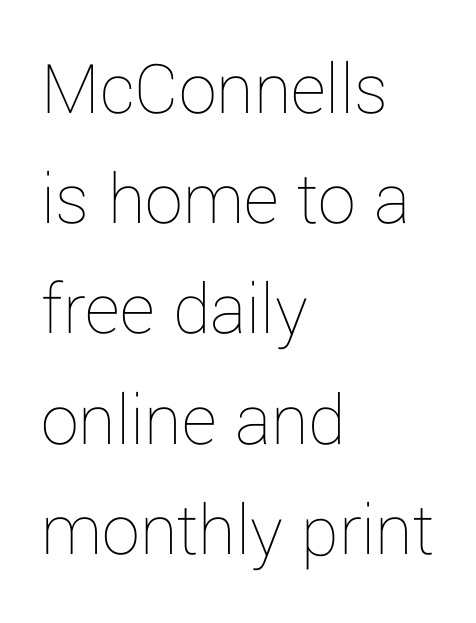
The rendering uses natural spacing where letterforms have individual widths. The foot of each line stays bare and open. Designer's note — italics off, roman on. Words appear dense and cohesive because spacing is normal.
